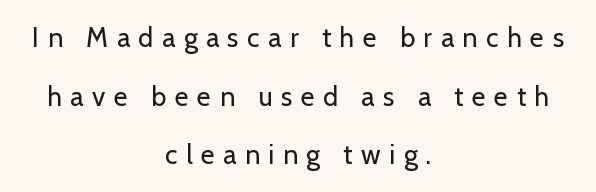
The image shows 27 px text type, upright; set centered, loose line spacing (2.17x), unusually wide letter spacing (+0.32 em), not underlined.
